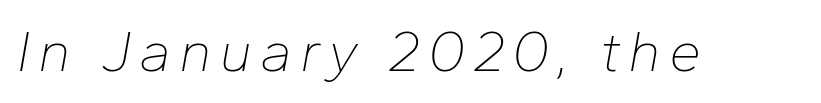
{"italic": "yes", "lean": "right", "slant_degrees": 10, "bold": "no", "weight": "thin", "width": "normal", "stroke_contrast": "low", "x_height": "medium", "monospaced": "no", "underline": "no", "glyph_px": 58}
